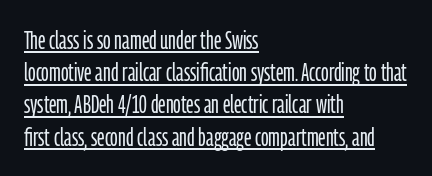
{"italic": "no", "bold": "no", "underline": "yes", "align": "left", "line_spacing": "normal", "line_spacing_ratio": 1.29, "letter_spacing": "normal", "letter_spacing_em": 0.0, "glyph_px": 25}
